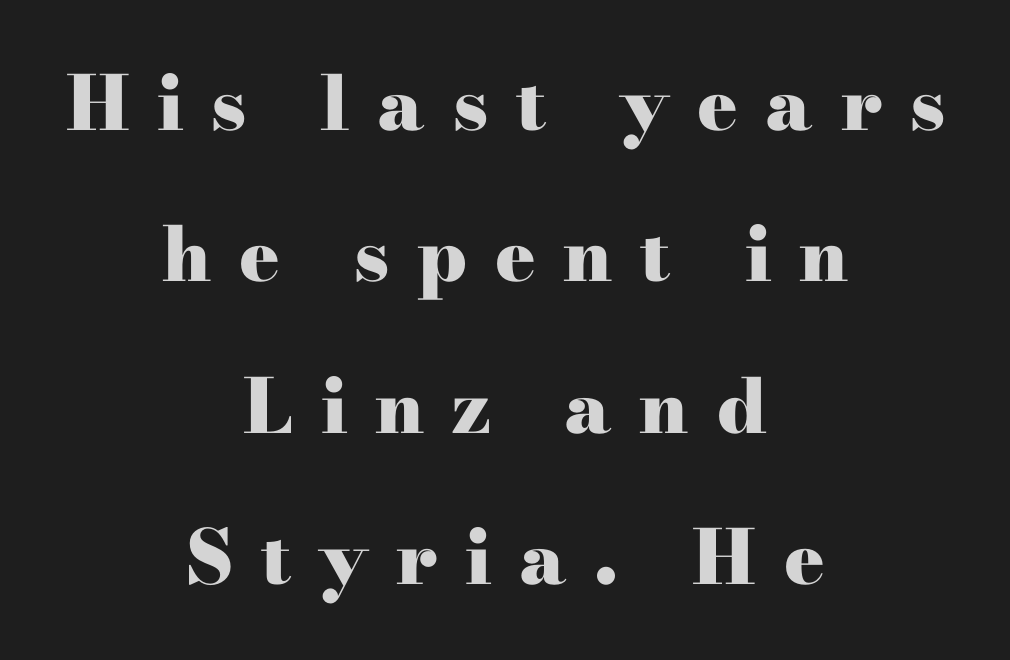
Q: Is the text bold? A: Yes.
Q: Is the text italic (slanted)? A: No, it is upright.
Q: Is the typeface a serif or a sans-serif typeface? A: Serif.
Q: Is the text underlined? A: No.
Q: How is the paragraph aligned? A: Centered.
Q: Is the spacing between letters normal or unusually wide? A: Unusually wide.
Q: Is the spacing between lines tight, normal or loose? A: Loose.
Q: Width (condensed, normal, or wide)? A: Wide.
Q: Stroke contrast? A: High.
Q: x-height? A: Small.
Q: Monospaced? A: No.
